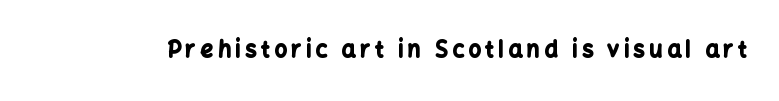
Q: Is the text bold? A: Yes.
Q: Is the text italic (slanted)? A: No, it is upright.
Q: Is the text underlined? A: No.
Q: Is the spacing between letters normal or unusually wide? A: Unusually wide.
